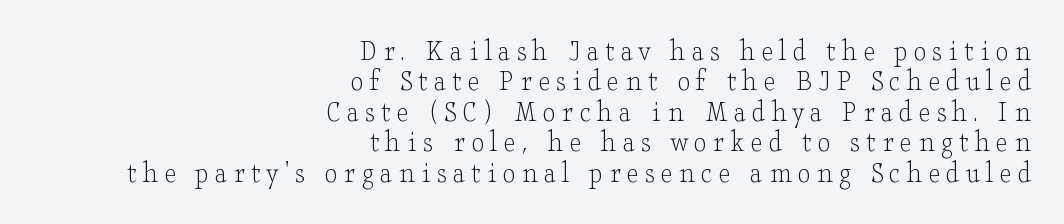
Q: Is the text bold? A: No.
Q: Is the text italic (slanted)? A: No, it is upright.
Q: Is the typeface a serif or a sans-serif typeface? A: Serif.
Q: Is the text underlined? A: No.
Q: How is the paragraph aligned? A: Right-aligned.
Q: Is the spacing between letters normal or unusually wide? A: Unusually wide.
Q: Is the spacing between lines tight, normal or loose? A: Tight.
Q: Width (condensed, normal, or wide)? A: Wide.
Q: Stroke contrast? A: Low.
Q: x-height? A: Small.
Q: Monospaced? A: No.
